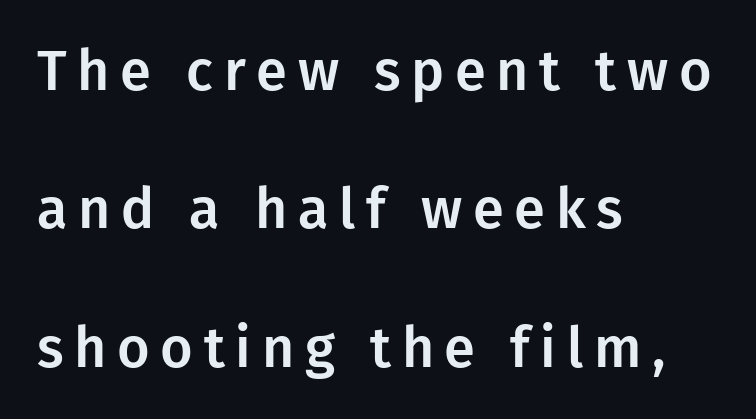
Q: Is the text italic (slanted)? A: No, it is upright.
Q: Is the typeface a serif or a sans-serif typeface? A: Sans-serif.
Q: Is the text underlined? A: No.
Q: How is the paragraph aligned? A: Left-aligned.
Q: Is the spacing between lines tight, normal or loose? A: Loose.
Q: Width (condensed, normal, or wide)? A: Normal.
Q: Stroke contrast? A: Low.
Q: x-height? A: Medium.
Q: Monospaced? A: No.
